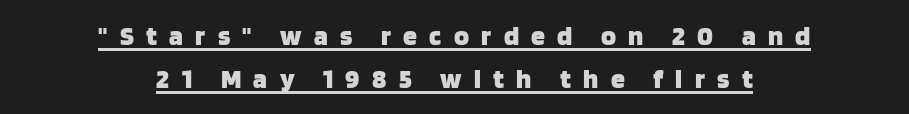
{"serif": "no", "italic": "no", "bold": "yes", "weight": "heavy", "width": "normal", "stroke_contrast": "low", "x_height": "large", "monospaced": "no", "underline": "yes", "align": "center", "line_spacing": "normal", "line_spacing_ratio": 1.55, "letter_spacing": "wide", "letter_spacing_em": 0.44, "glyph_px": 28}
